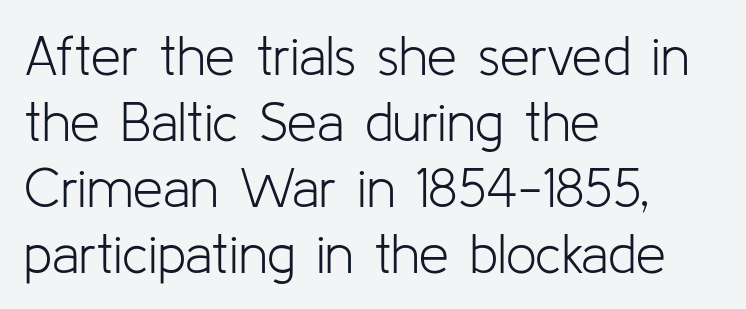
The zone under the glyphs is completely vacant. Posture: straight, roman, zero tilt. Nothing unusual about the tracking: characters are spaced as the font intends. A typesetter would call this proportional, since set widths differ per character. Check where the strokes stop: nothing finishes them off — pure sans. Nothing heavy about these letters — not bold at all.
